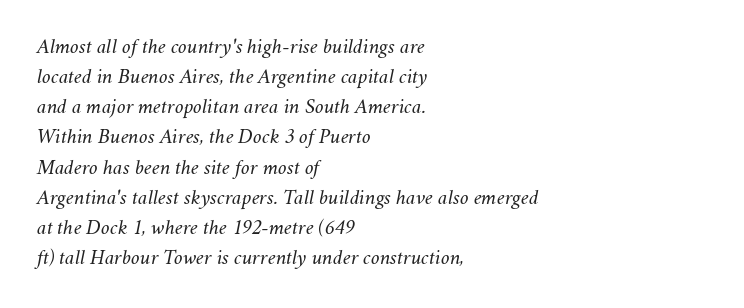
Q: Is the text bold? A: No.
Q: Is the text italic (slanted)? A: Yes, it leans right by about 11 degrees.
Q: Is the text underlined? A: No.
Q: How is the paragraph aligned? A: Left-aligned.
Q: Is the spacing between letters normal or unusually wide? A: Normal.
Q: Is the spacing between lines tight, normal or loose? A: Normal.
